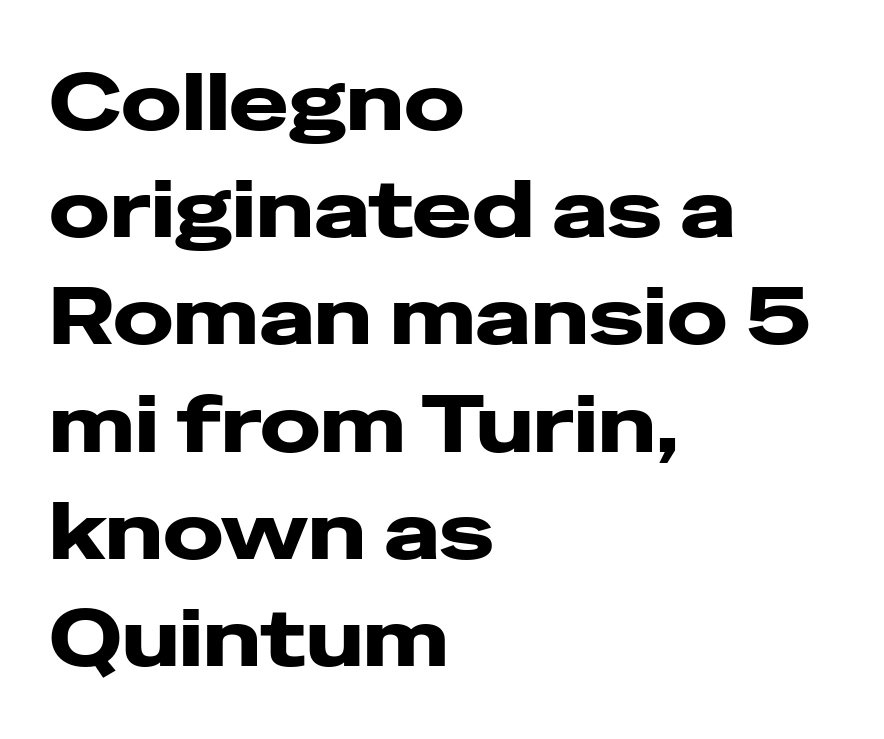
The image shows 80 px heavy, wide sans-serif type, upright; set left-aligned, normal line spacing (1.34x), normal letter spacing, not underlined; low stroke contrast and a medium x-height.
